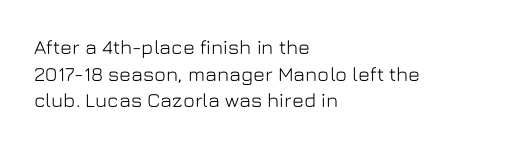
{"italic": "no", "underline": "no", "align": "left", "line_spacing": "normal", "line_spacing_ratio": 1.33, "letter_spacing": "normal", "letter_spacing_em": 0.0, "glyph_px": 20}
